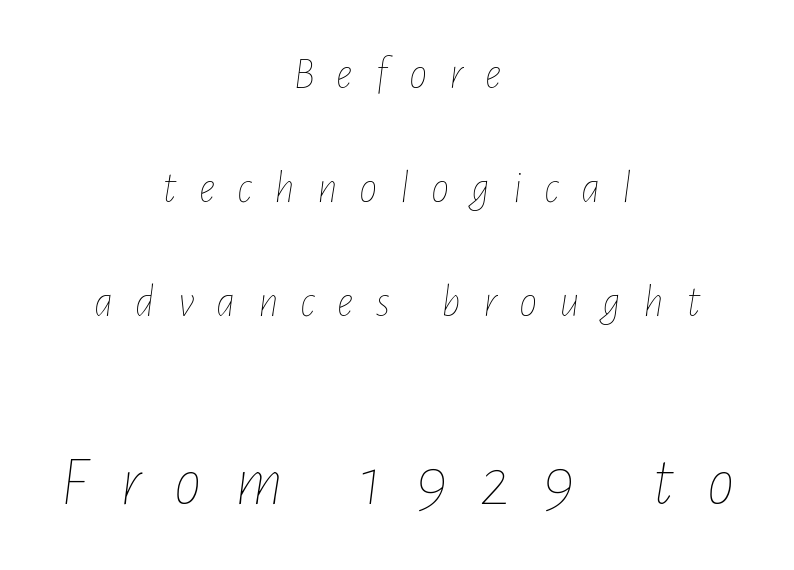
{"italic": "yes", "lean": "right", "slant_degrees": 7, "bold": "no", "weight": "thin", "width": "condensed", "stroke_contrast": "low", "x_height": "medium", "monospaced": "no", "underline": "no", "align": "center", "line_spacing": "loose", "line_spacing_ratio": 2.48, "letter_spacing": "wide", "letter_spacing_em": 0.48, "larger_block": "second", "size_ratio": 1.5, "glyph_px": 69}
